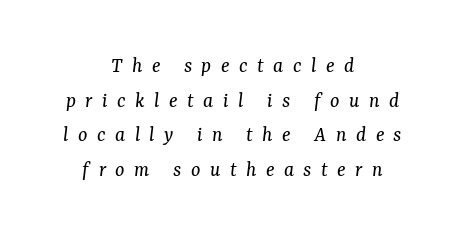
Q: Is the text bold? A: No.
Q: Is the text italic (slanted)? A: Yes, it leans right by about 7 degrees.
Q: Is the text underlined? A: No.
Q: How is the paragraph aligned? A: Centered.
Q: Is the spacing between letters normal or unusually wide? A: Unusually wide.
Q: Is the spacing between lines tight, normal or loose? A: Normal.
